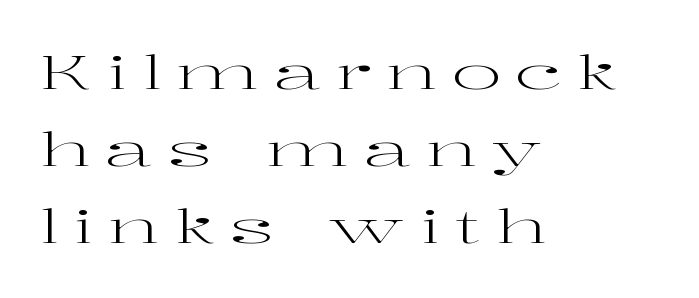
{"serif": "yes", "italic": "no", "bold": "no", "weight": "regular", "width": "wide", "stroke_contrast": "high", "x_height": "medium", "monospaced": "no", "underline": "no", "align": "left", "line_spacing": "normal", "line_spacing_ratio": 1.64, "letter_spacing": "wide", "letter_spacing_em": 0.31, "glyph_px": 47}
